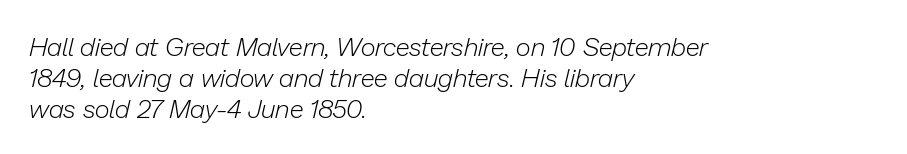
{"italic": "yes", "lean": "right", "slant_degrees": 13, "bold": "no", "underline": "no", "align": "left", "line_spacing_ratio": 1.2, "letter_spacing": "normal", "letter_spacing_em": 0.0, "glyph_px": 26}
